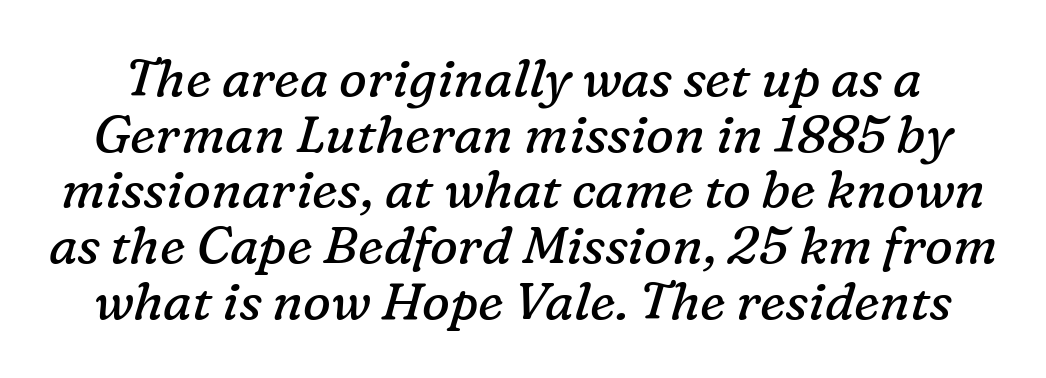
The image shows 52 px regular-weight serif type, italic (leaning right); set tight line spacing (1.07x), normal letter spacing, not underlined; low stroke contrast and a medium x-height.
